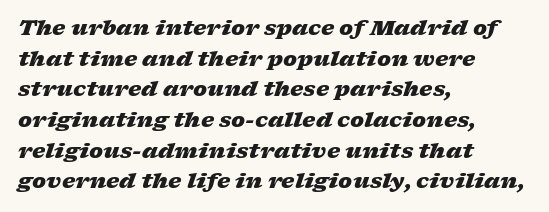
The image shows 21 px bold type, italic (leaning right); set left-aligned, normal line spacing (1.46x), normal letter spacing, not underlined.
